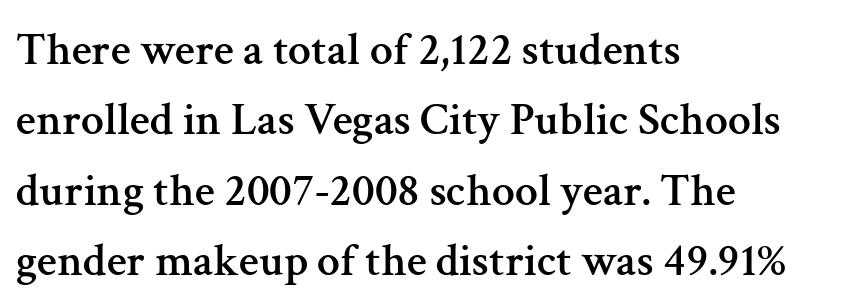
The image shows 46 px serif type, upright; set left-aligned, normal line spacing (1.53x), normal letter spacing, not underlined; medium stroke contrast and a medium x-height.
